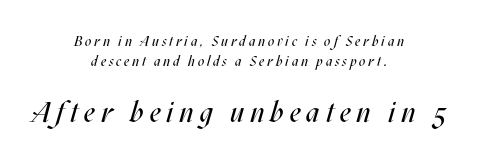
Q: Is the text bold? A: No.
Q: Is the text italic (slanted)? A: Yes, it leans right by about 17 degrees.
Q: Is the text underlined? A: No.
Q: How is the paragraph aligned? A: Centered.
Q: Is the spacing between letters normal or unusually wide? A: Unusually wide.
Q: Is the spacing between lines tight, normal or loose? A: Normal.
Q: Which block of text is set in a larger size, the first (top) or the second (bottom)? A: The second (bottom) one.
Q: Width (condensed, normal, or wide)? A: Condensed.
Q: Stroke contrast? A: Medium.
Q: x-height? A: Large.
Q: Monospaced? A: No.
